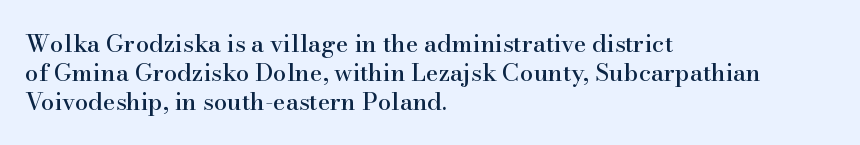
{"italic": "no", "underline": "no", "align": "left", "line_spacing_ratio": 1.2, "letter_spacing": "normal", "letter_spacing_em": 0.0, "glyph_px": 24}
